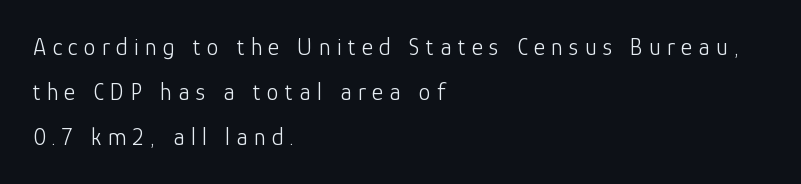
The image shows 24 px text type, upright; set left-aligned, line spacing 1.87x, unusually wide letter spacing (+0.26 em), not underlined.
